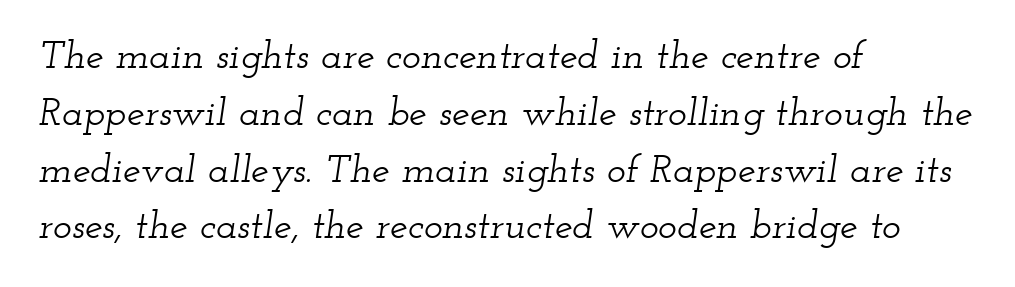
The space directly below the letters is spotless. Tracking here is standard; glyphs follow each other at the usual distance. Does the type have serifs? Yes, each stem ends in a small foot. The passage shown is typed in a proportional face where columns would drift. Reading down the block, your eye returns to a fixed left position each line.
